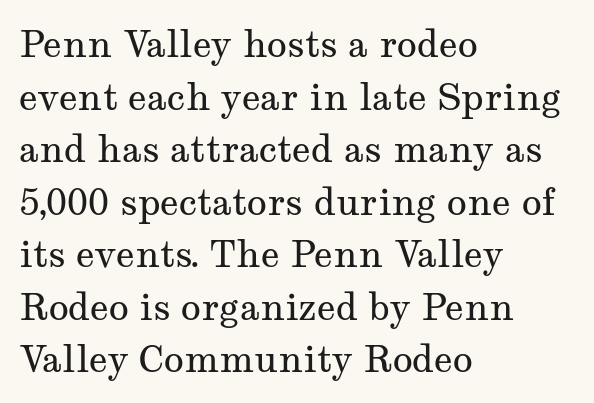
The image shows 37 px regular-weight, wide serif type, upright; set left-aligned, normal line spacing (1.42x), normal letter spacing, not underlined; medium stroke contrast and a medium x-height.
